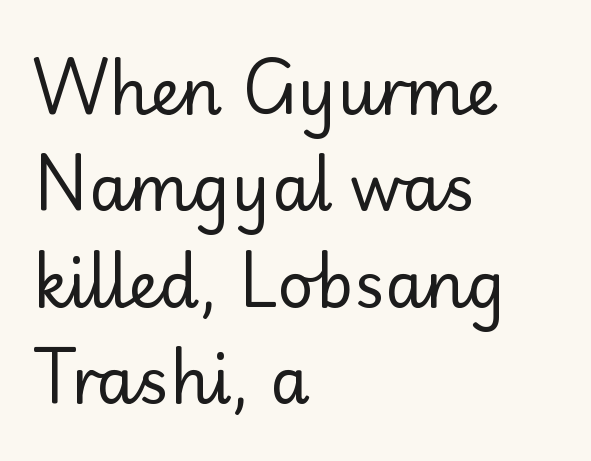
{"serif": "no", "italic": "no", "bold": "no", "weight": "regular", "width": "normal", "stroke_contrast": "low", "x_height": "small", "monospaced": "no", "underline": "no", "align": "left", "line_spacing": "normal", "line_spacing_ratio": 1.53, "letter_spacing": "normal", "letter_spacing_em": 0.0, "glyph_px": 63}
